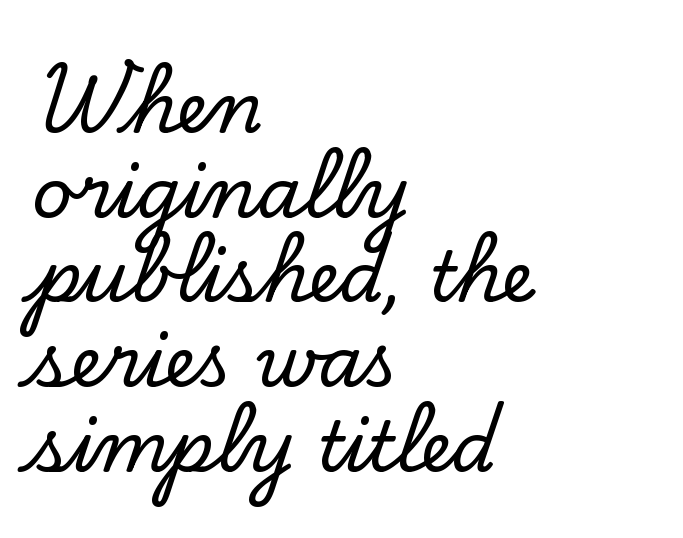
Q: Is the text italic (slanted)? A: Yes.
Q: Is the typeface a serif or a sans-serif typeface? A: Serif.
Q: Is the text underlined? A: No.
Q: How is the paragraph aligned? A: Left-aligned.
Q: Is the spacing between letters normal or unusually wide? A: Normal.
Q: Width (condensed, normal, or wide)? A: Normal.
Q: Stroke contrast? A: Low.
Q: x-height? A: Small.
Q: Monospaced? A: No.
